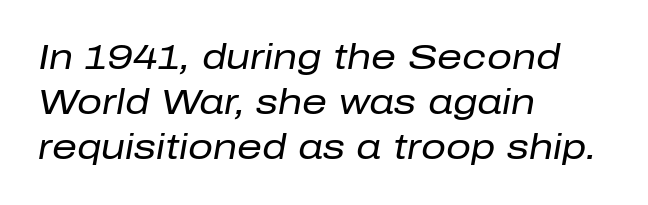
The typography opts for an oblique posture over an upright one. You could not count columns in this text — the font is proportionally spaced. Letter spacing: default. Stems here are at most as thick as an everyday book face.
